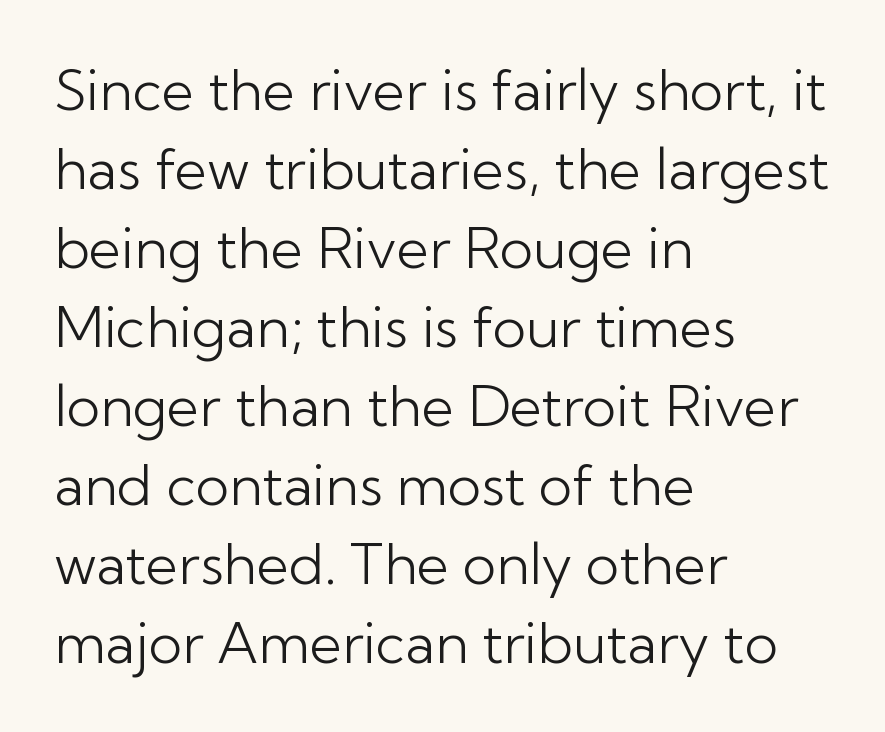
The image shows 56 px light sans-serif type, upright; set left-aligned, normal line spacing (1.41x), normal letter spacing, not underlined; low stroke contrast and a medium x-height.
